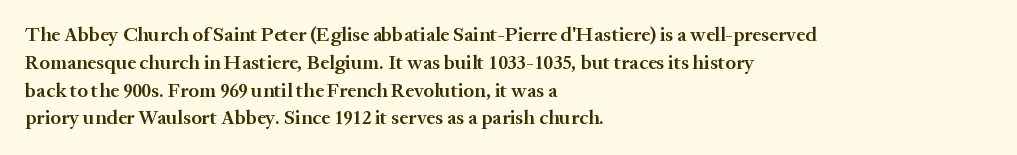
{"italic": "no", "bold": "semi", "underline": "no", "align": "left", "line_spacing": "normal", "line_spacing_ratio": 1.39, "letter_spacing": "normal", "letter_spacing_em": 0.0, "glyph_px": 20}
